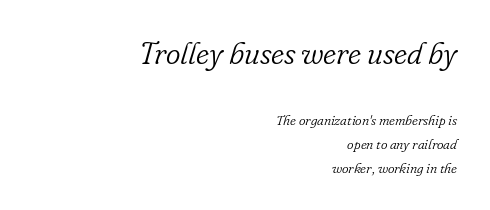
{"serif": "yes", "italic": "yes", "lean": "right", "slant_degrees": 16, "bold": "no", "weight": "light", "width": "normal", "stroke_contrast": "low", "x_height": "small", "monospaced": "no", "underline": "no", "align": "right", "line_spacing_ratio": 1.71, "letter_spacing": "normal", "letter_spacing_em": 0.0, "larger_block": "first", "size_ratio": 2.21, "glyph_px": 31}
